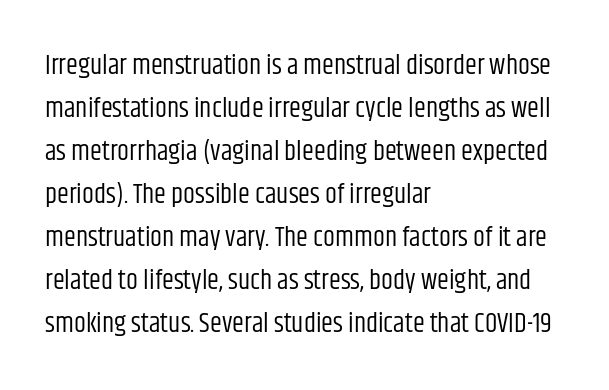
{"italic": "no", "bold": "no", "underline": "no", "align": "left", "line_spacing": "normal", "line_spacing_ratio": 1.59, "letter_spacing": "normal", "letter_spacing_em": 0.0, "glyph_px": 27}
